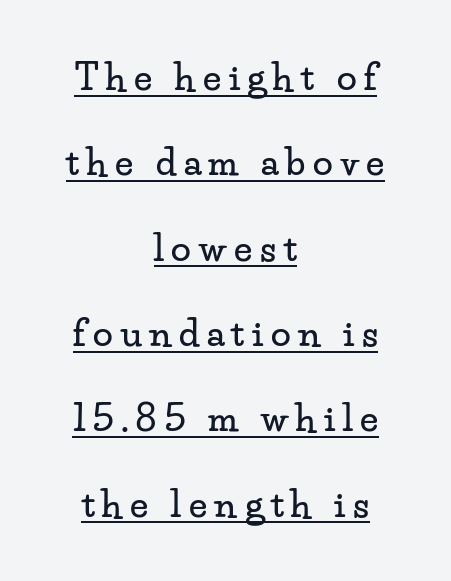
Q: Is the text italic (slanted)? A: No, it is upright.
Q: Is the typeface a serif or a sans-serif typeface? A: Serif.
Q: Is the text underlined? A: Yes.
Q: How is the paragraph aligned? A: Centered.
Q: Is the spacing between letters normal or unusually wide? A: Unusually wide.
Q: Is the spacing between lines tight, normal or loose? A: Loose.
Q: Width (condensed, normal, or wide)? A: Wide.
Q: Stroke contrast? A: Low.
Q: x-height? A: Small.
Q: Monospaced? A: No.
